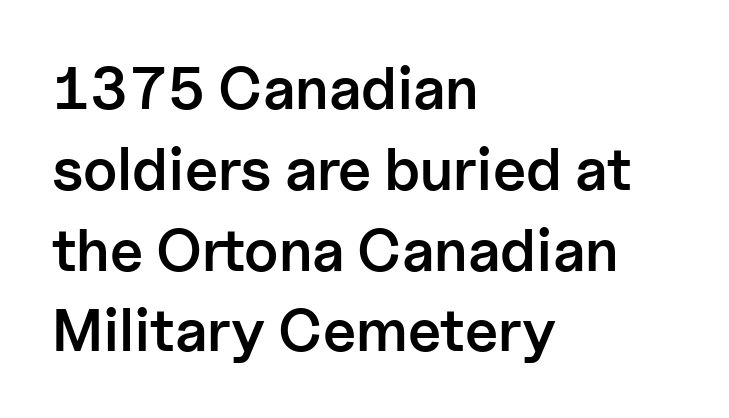
{"serif": "no", "italic": "no", "bold": "semi", "weight": "semibold", "width": "normal", "stroke_contrast": "low", "x_height": "medium", "monospaced": "no", "underline": "no", "align": "left", "line_spacing": "normal", "line_spacing_ratio": 1.37, "letter_spacing": "normal", "letter_spacing_em": 0.0, "glyph_px": 59}
